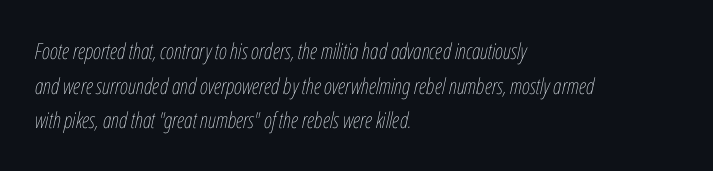
{"italic": "yes", "lean": "right", "slant_degrees": 12, "bold": "no", "underline": "no", "align": "left", "line_spacing": "normal", "line_spacing_ratio": 1.57, "letter_spacing": "normal", "letter_spacing_em": 0.0, "glyph_px": 22}
